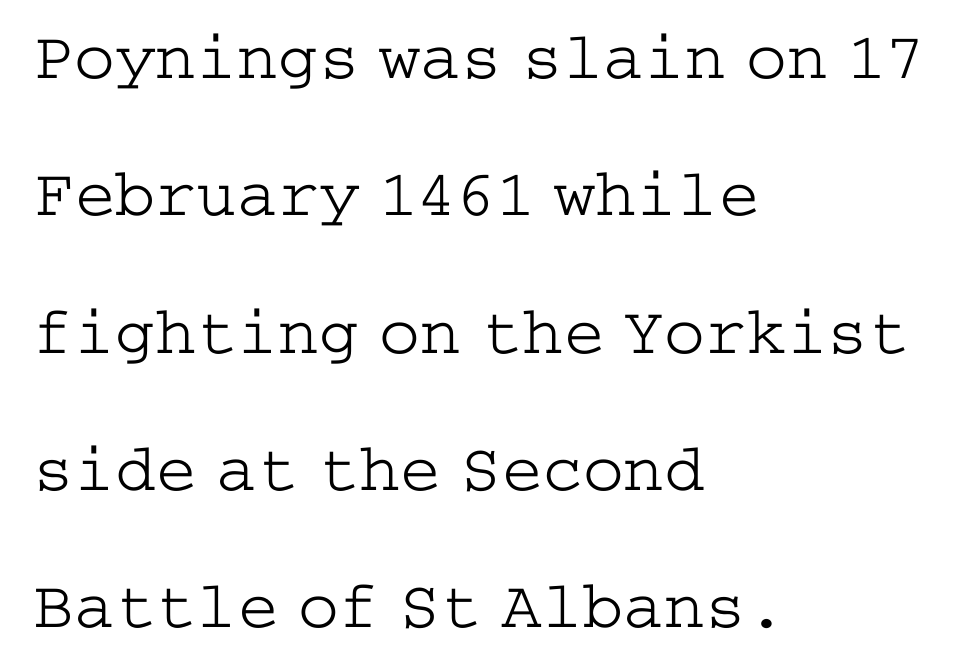
Q: Is the text bold? A: No.
Q: Is the text italic (slanted)? A: No, it is upright.
Q: Is the typeface a serif or a sans-serif typeface? A: Serif.
Q: Is the text underlined? A: No.
Q: How is the paragraph aligned? A: Left-aligned.
Q: Is the spacing between letters normal or unusually wide? A: Normal.
Q: Is the spacing between lines tight, normal or loose? A: Loose.
Q: Width (condensed, normal, or wide)? A: Wide.
Q: Stroke contrast? A: Low.
Q: x-height? A: Medium.
